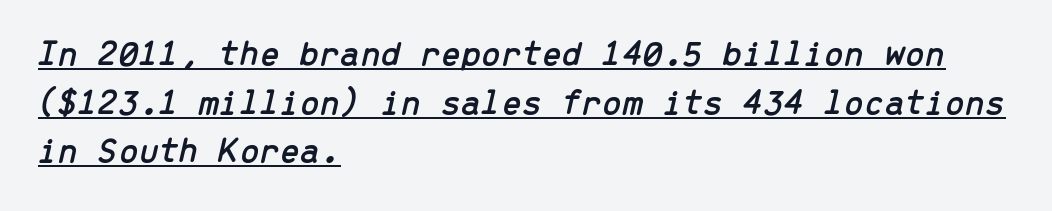
Quick note: interline space is typical. Where is the straight margin? On the left. The letterforms sit shoulder to shoulder at normal distance. Check the space under the baseline: a stroke is drawn there. Monospaced: the letters line up in strict vertical columns. The whole block is typeset with a tilt.
